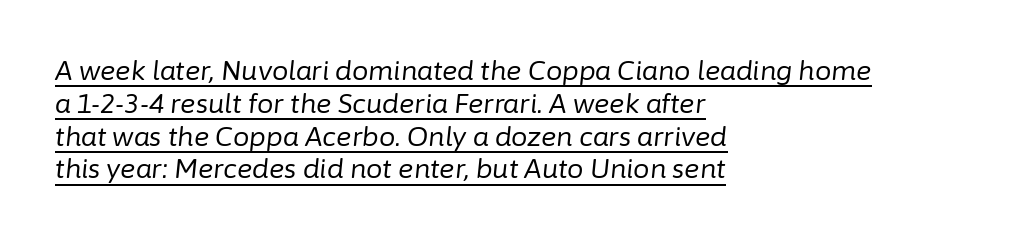
{"italic": "yes", "lean": "right", "slant_degrees": 6, "bold": "no", "underline": "yes", "align": "left", "line_spacing": "normal", "line_spacing_ratio": 1.26, "letter_spacing": "normal", "letter_spacing_em": 0.0, "glyph_px": 26}
